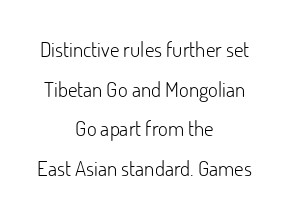
Q: Is the text bold? A: No.
Q: Is the text italic (slanted)? A: No, it is upright.
Q: Is the text underlined? A: No.
Q: How is the paragraph aligned? A: Centered.
Q: Is the spacing between letters normal or unusually wide? A: Normal.
